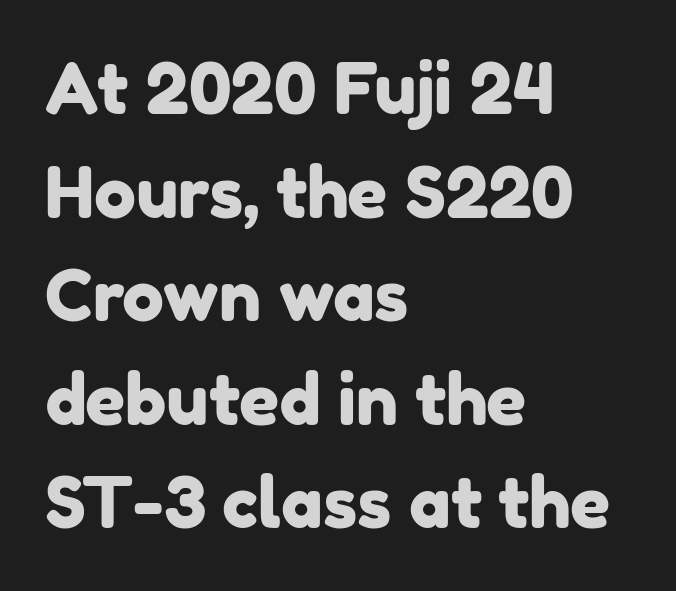
{"serif": "no", "width": "normal", "stroke_contrast": "low", "x_height": "medium", "monospaced": "no", "underline": "no", "align": "left", "line_spacing": "normal", "line_spacing_ratio": 1.48, "letter_spacing": "normal", "letter_spacing_em": 0.0, "glyph_px": 70}
